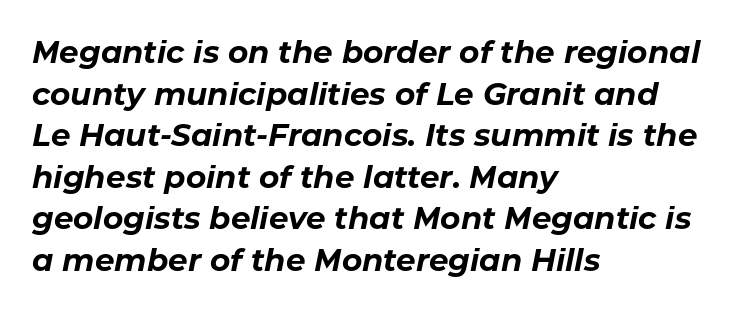
The image shows 31 px bold type, italic (leaning right); set left-aligned, normal line spacing (1.34x), normal letter spacing, not underlined; low stroke contrast and a medium x-height.
